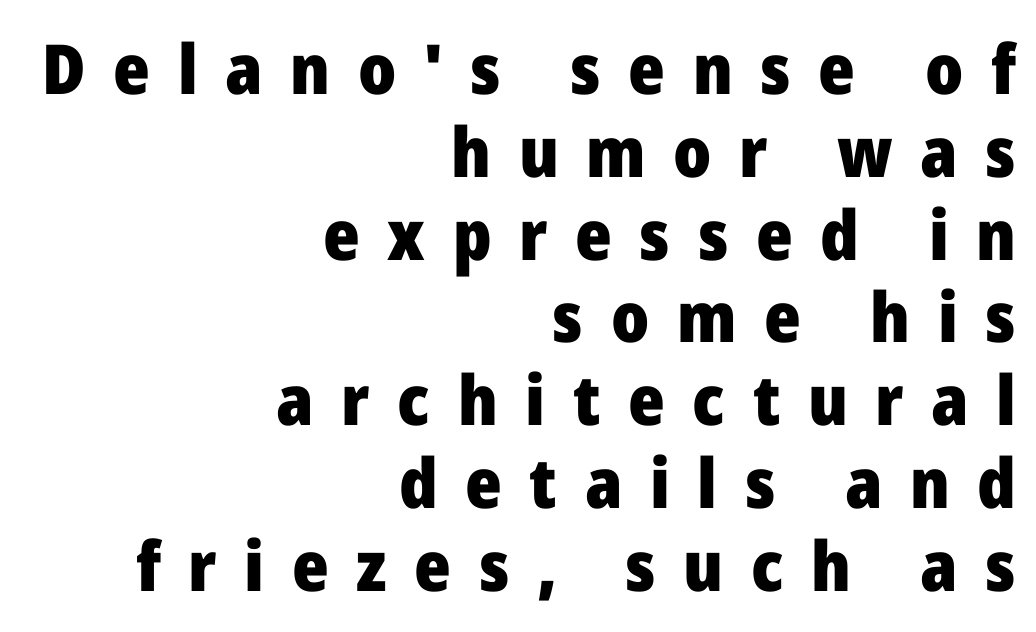
Q: Is the text bold? A: Yes.
Q: Is the text italic (slanted)? A: No, it is upright.
Q: Is the typeface a serif or a sans-serif typeface? A: Sans-serif.
Q: Is the text underlined? A: No.
Q: How is the paragraph aligned? A: Right-aligned.
Q: Is the spacing between letters normal or unusually wide? A: Unusually wide.
Q: Width (condensed, normal, or wide)? A: Normal.
Q: Stroke contrast? A: Low.
Q: x-height? A: Medium.
Q: Monospaced? A: No.
